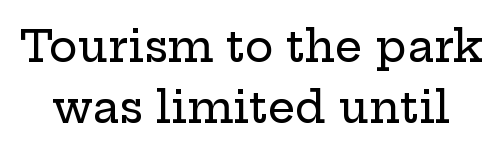
Q: Is the text italic (slanted)? A: No, it is upright.
Q: Is the typeface a serif or a sans-serif typeface? A: Serif.
Q: Is the text underlined? A: No.
Q: Is the spacing between letters normal or unusually wide? A: Normal.
Q: Is the spacing between lines tight, normal or loose? A: Normal.
Q: Width (condensed, normal, or wide)? A: Wide.
Q: Stroke contrast? A: Low.
Q: x-height? A: Medium.
Q: Monospaced? A: No.
